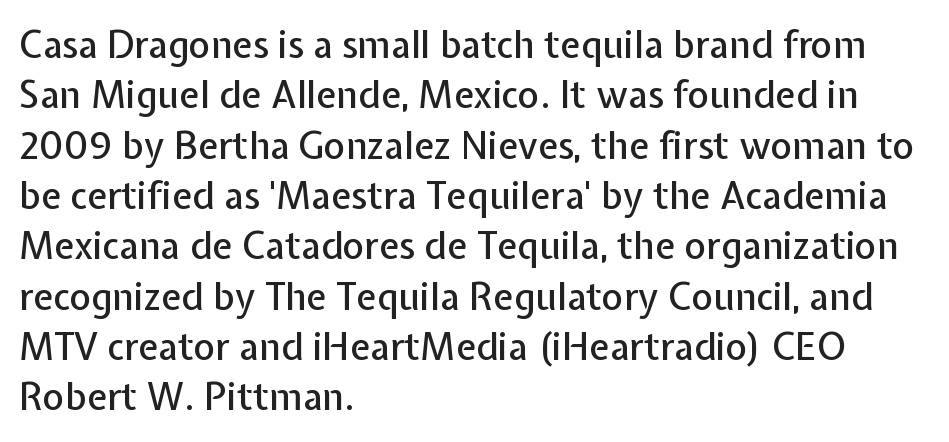
Each letter keeps its own natural width here, so spacing adapts to shape. The block of text has a typical density, with ordinary space between rows. A roman cut, with each character standing at attention. Beneath every word, the page is bare. These lines are composed in type without serifs. Inter-character spacing is left at the font's built-in metrics.
